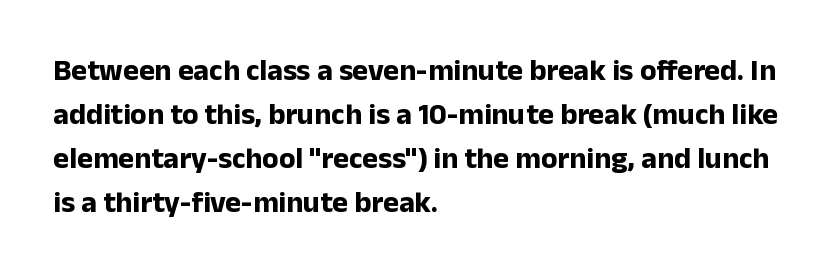
Q: Is the text bold? A: Yes.
Q: Is the text italic (slanted)? A: No, it is upright.
Q: Is the typeface a serif or a sans-serif typeface? A: Sans-serif.
Q: Is the text underlined? A: No.
Q: How is the paragraph aligned? A: Left-aligned.
Q: Is the spacing between letters normal or unusually wide? A: Normal.
Q: Is the spacing between lines tight, normal or loose? A: Normal.
Q: Width (condensed, normal, or wide)? A: Normal.
Q: Stroke contrast? A: Low.
Q: x-height? A: Medium.
Q: Monospaced? A: No.
